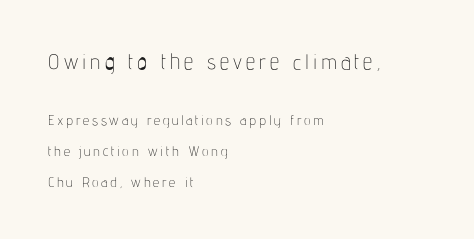
The image shows 21 px text type, upright; set left-aligned, loose line spacing (2.2x), not underlined; the first (top) block is 1.5x larger.
